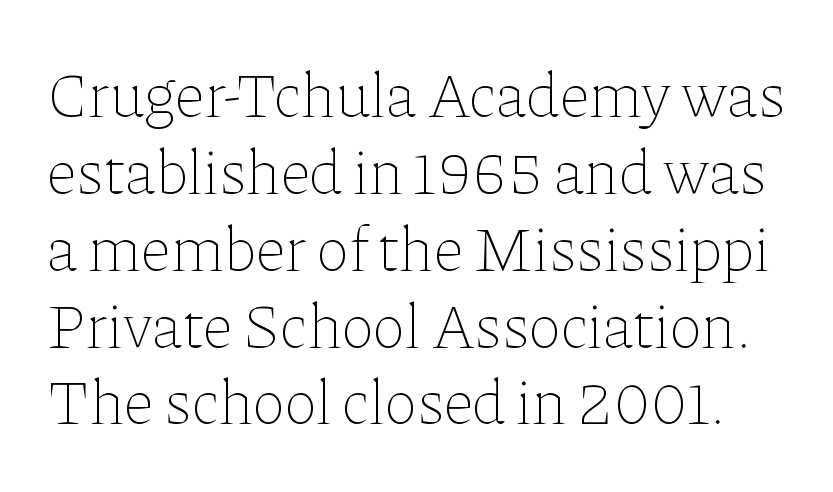
{"italic": "no", "bold": "no", "weight": "thin", "width": "normal", "stroke_contrast": "low", "x_height": "medium", "monospaced": "no", "underline": "no", "line_spacing_ratio": 1.22, "letter_spacing": "normal", "letter_spacing_em": 0.0, "glyph_px": 63}
